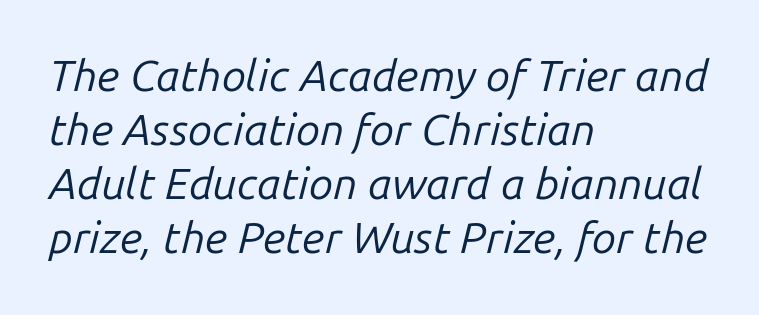
This rendering uses left alignment, leaving the right contour irregular. The font sits on the lighter half of the weight spectrum, regular included. Standard letterfit; no display-style spreading of the glyphs. Rendered with sloped, italic letterforms.
